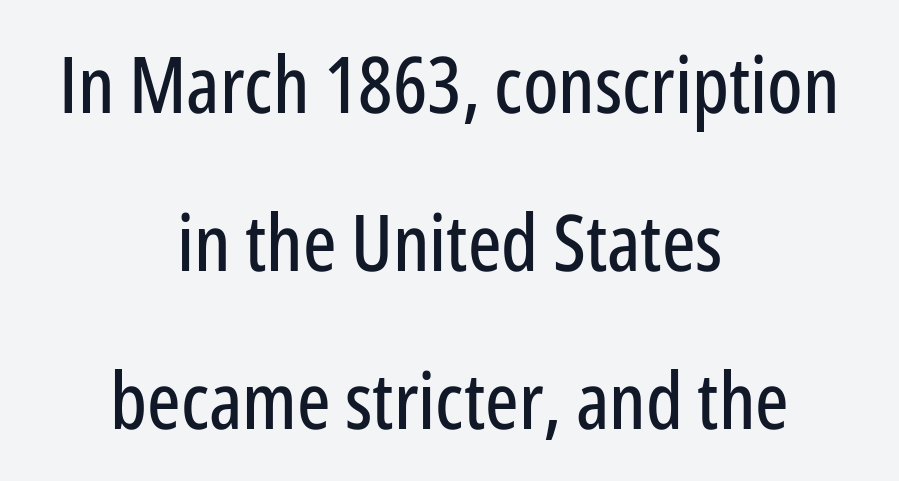
Q: Is the text italic (slanted)? A: No, it is upright.
Q: Is the typeface a serif or a sans-serif typeface? A: Sans-serif.
Q: Is the text underlined? A: No.
Q: How is the paragraph aligned? A: Centered.
Q: Is the spacing between letters normal or unusually wide? A: Normal.
Q: Is the spacing between lines tight, normal or loose? A: Loose.
Q: Width (condensed, normal, or wide)? A: Condensed.
Q: Stroke contrast? A: Low.
Q: x-height? A: Medium.
Q: Monospaced? A: No.
